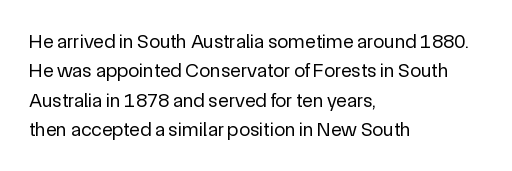
{"italic": "no", "bold": "no", "underline": "no", "align": "left", "line_spacing": "normal", "line_spacing_ratio": 1.47, "letter_spacing": "normal", "letter_spacing_em": 0.0, "glyph_px": 20}
